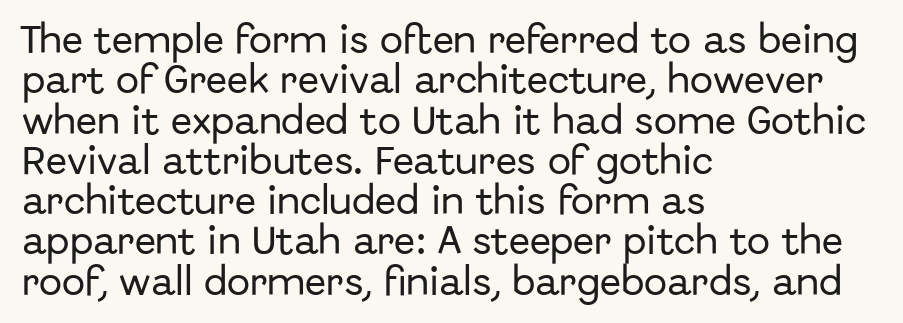
The image shows 31 px sans-serif type, upright; set left-aligned, normal line spacing (1.3x), normal letter spacing, not underlined; low stroke contrast and a medium x-height.
